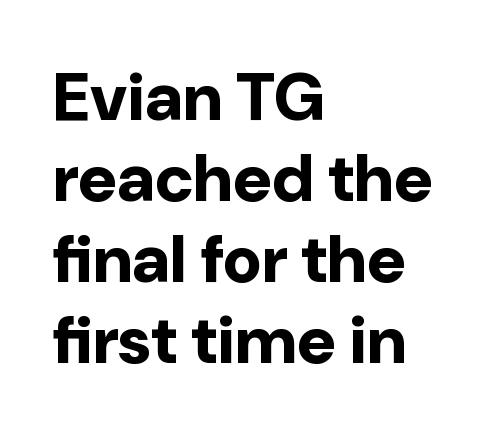
Letter spacing: default. Stroke terminals: plain, sans-serif. A typesetter would call this proportional, since set widths differ per character. Caption: multi-line text, flush left, ragged right. Each glyph is drawn with heavy, bold strokes. Quick note: not italic, upright.
